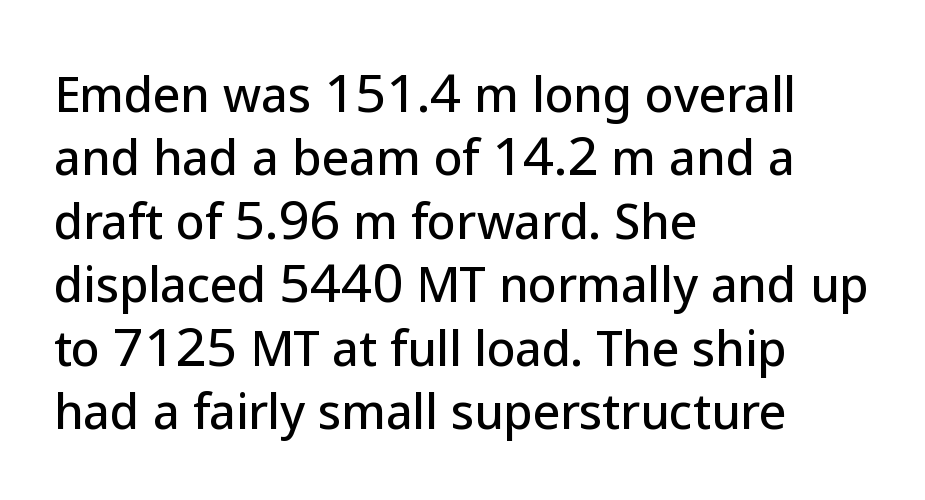
The line-height multiplier appears to be the usual default. Characters remain perfectly vertical along every line. The font family rendered here belongs to the sans-serif group. All the whitespace from short lines collects on the right. Descenders hang freely into open space.
